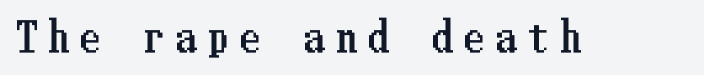
{"italic": "no", "width": "condensed", "stroke_contrast": "low", "x_height": "medium", "underline": "no", "letter_spacing": "wide", "letter_spacing_em": 0.3, "glyph_px": 40}
